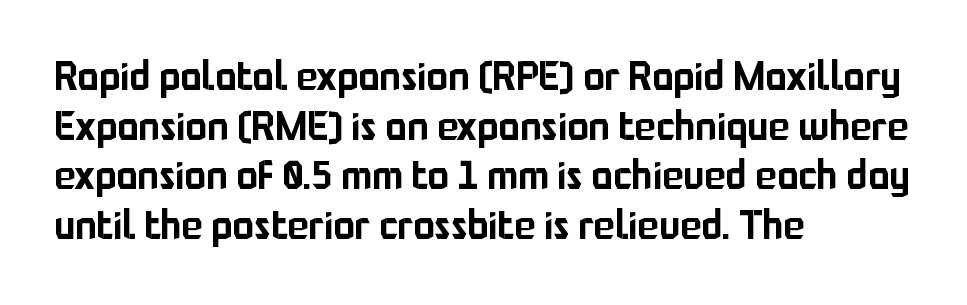
{"serif": "no", "italic": "no", "width": "normal", "stroke_contrast": "low", "x_height": "medium", "monospaced": "no", "underline": "no", "align": "left", "line_spacing_ratio": 1.24, "letter_spacing": "normal", "letter_spacing_em": 0.0, "glyph_px": 40}
